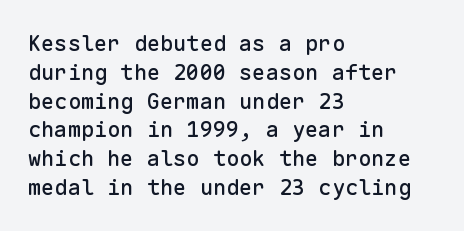
Descender tails drop into unmarked territory. Horizontal alignment here is leftward, the default for most running prose. Does extra space separate the letters? No, they use regular spacing. Upright lettering throughout. Evenly set lines give the paragraph a standard silhouette.
